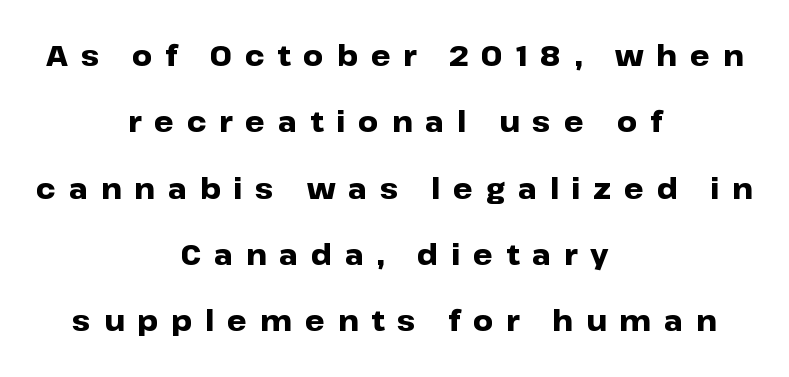
The image shows 28 px heavy, wide sans-serif type, upright; set centered, loose line spacing (2.37x), unusually wide letter spacing (+0.46 em), not underlined; low stroke contrast and a medium x-height.
